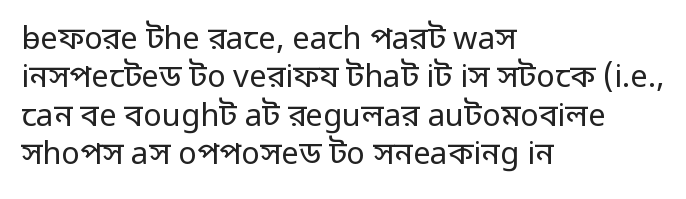
Descenders hang freely into open space. Check where the strokes stop: nothing finishes them off — pure sans. Character widths vary here, with narrow letters taking less room than wide ones. The strokes are not fattened; the text isn't bold. Words appear dense and cohesive because spacing is normal.
